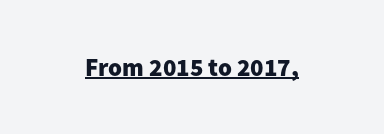
The face used here appears with an underline applied. Nope, not italic — everything's standing straight. This is heavy type, rendered in bold. Nobody touched the tracking dial on this one.
